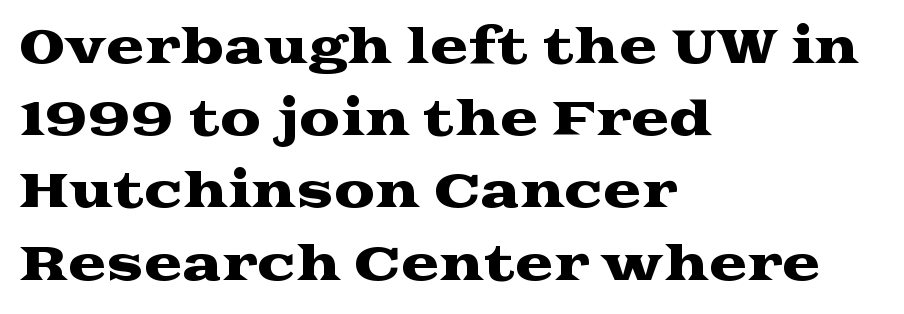
{"serif": "yes", "italic": "no", "width": "wide", "stroke_contrast": "medium", "x_height": "medium", "monospaced": "no", "underline": "no", "align": "left", "line_spacing": "normal", "line_spacing_ratio": 1.57, "letter_spacing": "normal", "letter_spacing_em": 0.0, "glyph_px": 46}
